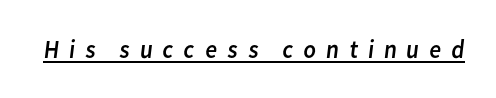
Q: Is the text bold? A: No.
Q: Is the text underlined? A: Yes.
Q: Is the spacing between letters normal or unusually wide? A: Unusually wide.
